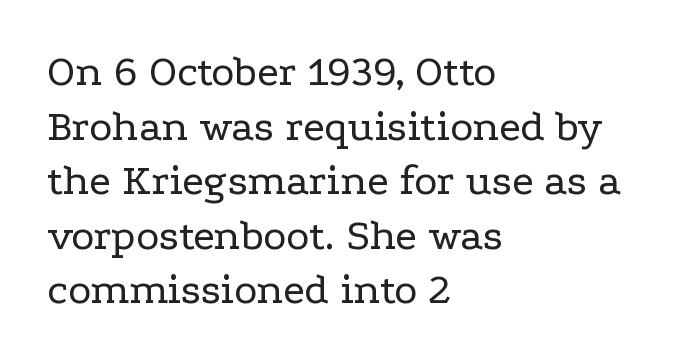
These lines keep a tight, regular rhythm from letter to letter. Glance below the letters and you will spot only blank space. Is the stroke heavy? The answer is a plain regular-or-lighter. Font category for this specimen: serif.
